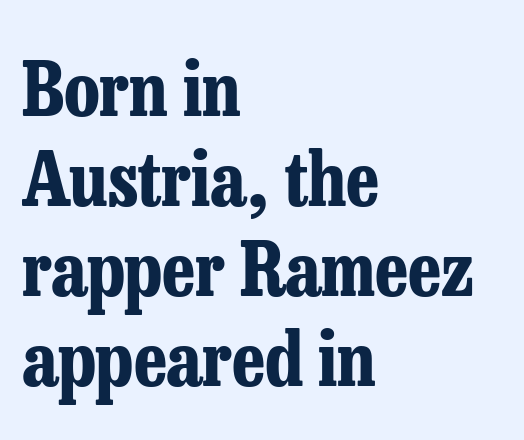
The image shows 75 px bold, condensed serif type, upright; set left-aligned, line spacing 1.2x, normal letter spacing, not underlined; low stroke contrast and a medium x-height.
